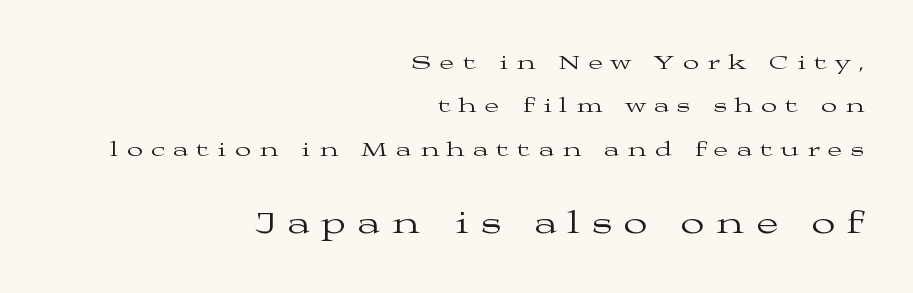
The image shows 31 px regular-weight, wide serif type, upright; set right-aligned, loose line spacing (2.07x), unusually wide letter spacing (+0.41 em), not underlined; the second (bottom) block is 1.48x larger; medium stroke contrast and a medium x-height.
